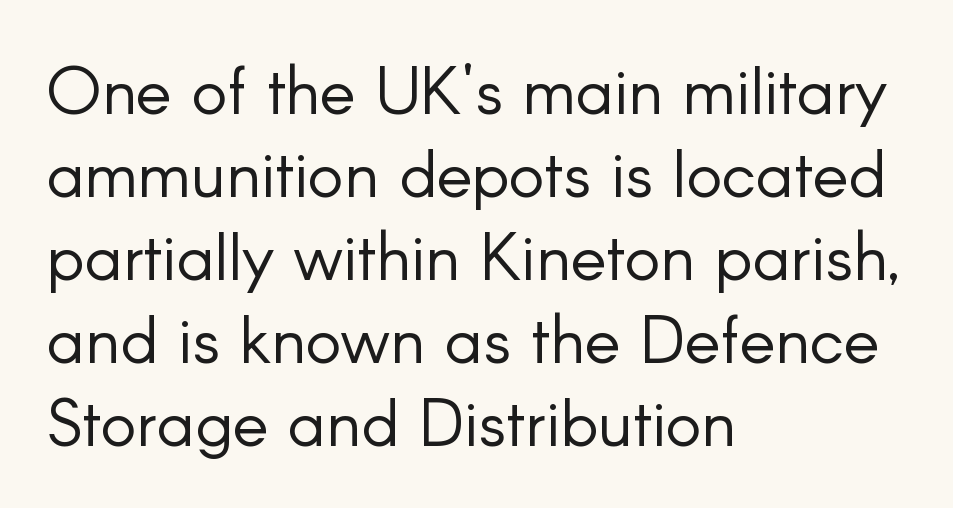
Q: Is the text bold? A: No.
Q: Is the text italic (slanted)? A: No, it is upright.
Q: Is the typeface a serif or a sans-serif typeface? A: Sans-serif.
Q: Is the text underlined? A: No.
Q: How is the paragraph aligned? A: Left-aligned.
Q: Is the spacing between letters normal or unusually wide? A: Normal.
Q: Width (condensed, normal, or wide)? A: Normal.
Q: Stroke contrast? A: Low.
Q: x-height? A: Small.
Q: Monospaced? A: No.
